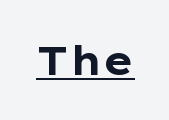
Is the type bold? Yes — the strokes are clearly thick and heavy. The horizontal fit of the characters is conventional and even. Italic: no, the glyphs are upright roman. I'd call this a sans setting — the letters go barefoot. Spacing verdict: proportional, widths tailored to each character.
